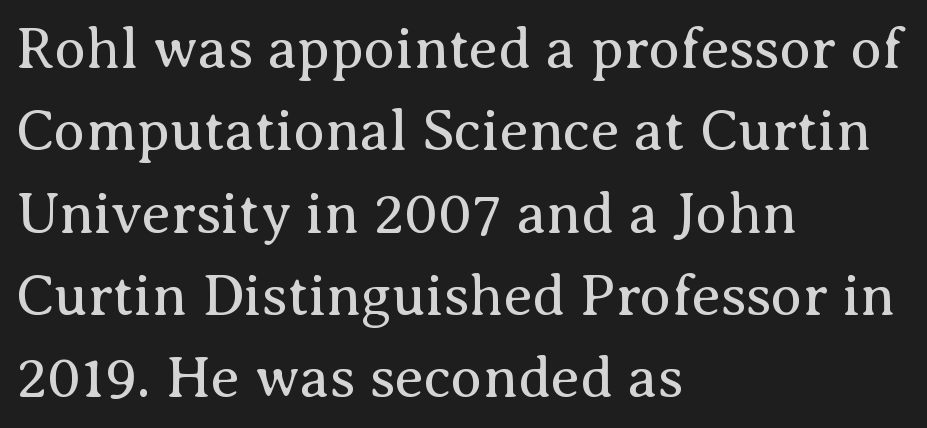
Q: Is the text bold? A: No.
Q: Is the text italic (slanted)? A: No, it is upright.
Q: Is the typeface a serif or a sans-serif typeface? A: Serif.
Q: Is the text underlined? A: No.
Q: How is the paragraph aligned? A: Left-aligned.
Q: Is the spacing between letters normal or unusually wide? A: Normal.
Q: Is the spacing between lines tight, normal or loose? A: Normal.
Q: Width (condensed, normal, or wide)? A: Normal.
Q: Stroke contrast? A: Medium.
Q: x-height? A: Medium.
Q: Monospaced? A: No.
